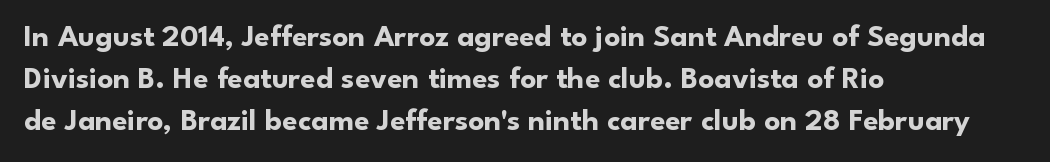
The vertical gap from one line to the next is medium. Note the varied advance widths — an 'i' is clearly narrower than an 'm'. You can tell from the bare stems that sans-serif type was used. The strokes are fattened all the way to bold.
